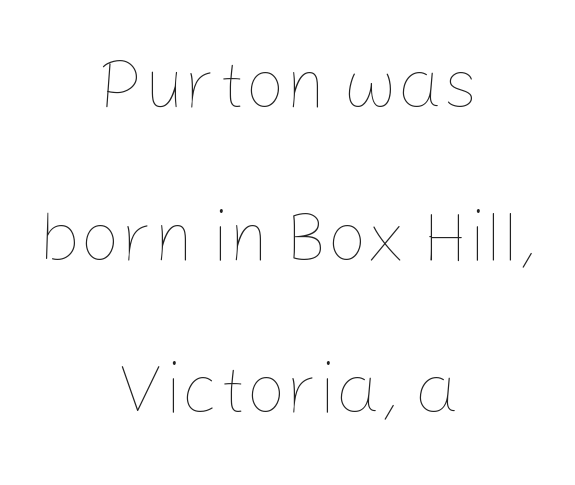
The image shows 71 px thin type, upright; set centered, loose line spacing (2.15x), normal letter spacing, not underlined; low stroke contrast and a medium x-height.
